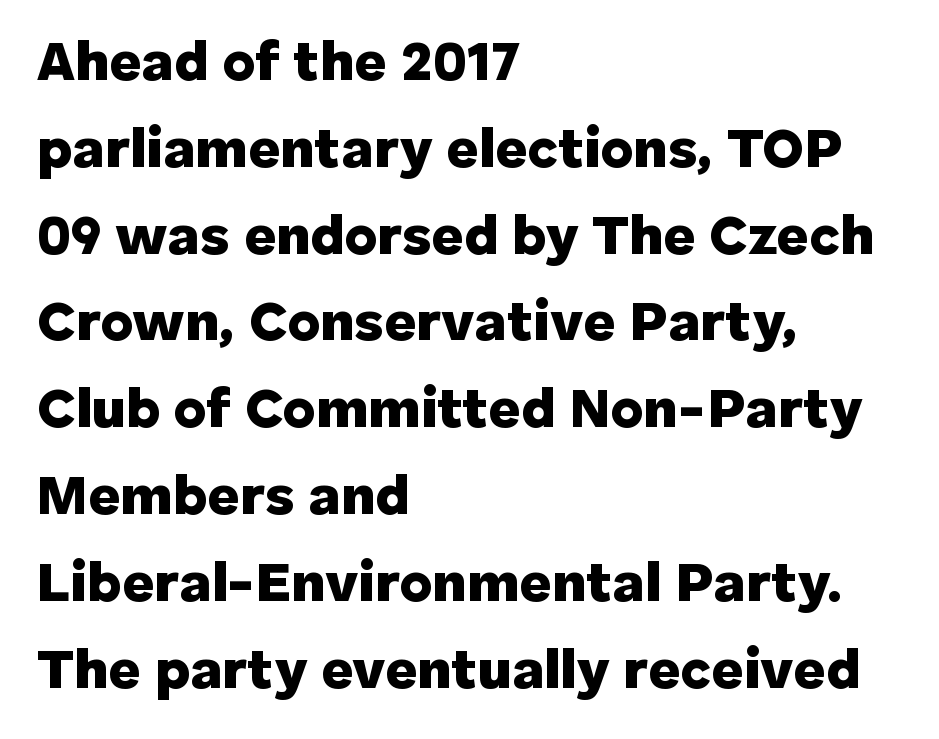
The image shows 56 px heavy sans-serif type, upright; set left-aligned, normal line spacing (1.55x), normal letter spacing, not underlined; low stroke contrast and a medium x-height.
